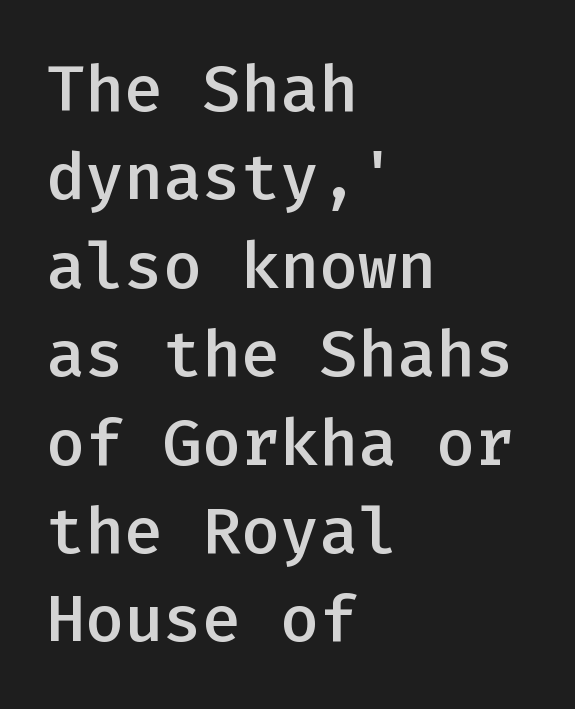
The image shows 65 px semibold sans-serif type, upright, monospaced; set left-aligned, normal line spacing (1.36x), normal letter spacing, not underlined; low stroke contrast and a medium x-height.
